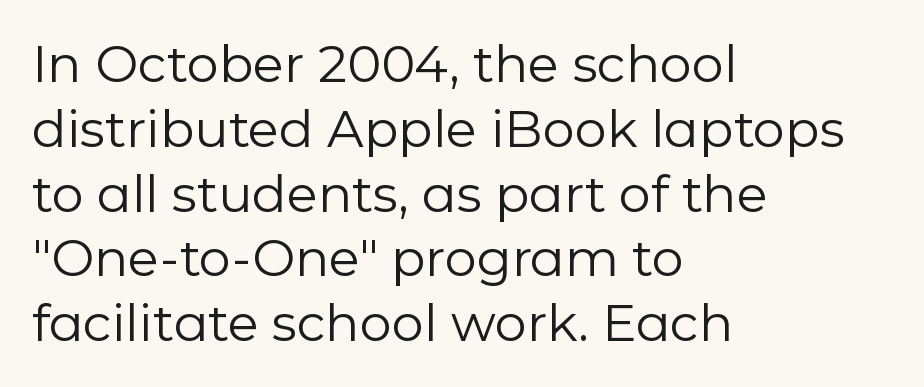
Q: Is the text bold? A: No.
Q: Is the text italic (slanted)? A: No, it is upright.
Q: Is the typeface a serif or a sans-serif typeface? A: Sans-serif.
Q: Is the text underlined? A: No.
Q: How is the paragraph aligned? A: Left-aligned.
Q: Is the spacing between letters normal or unusually wide? A: Normal.
Q: Is the spacing between lines tight, normal or loose? A: Normal.
Q: Width (condensed, normal, or wide)? A: Normal.
Q: Stroke contrast? A: Low.
Q: x-height? A: Medium.
Q: Monospaced? A: No.
